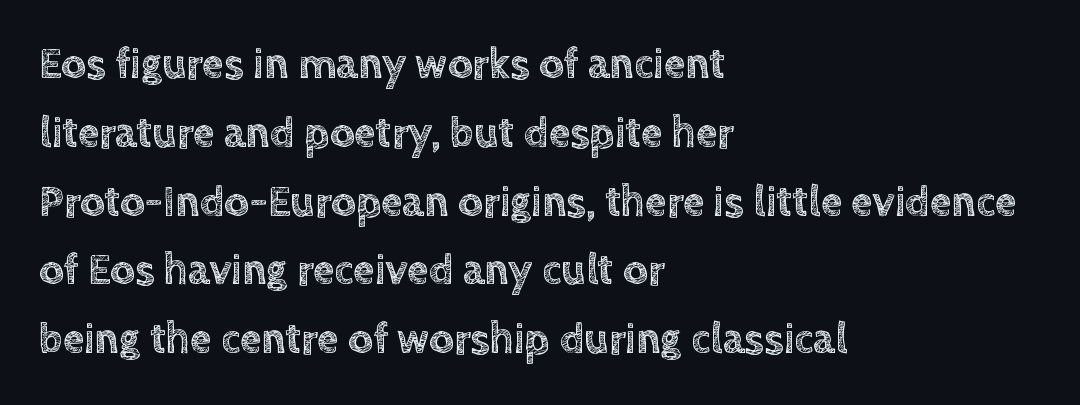
{"italic": "no", "width": "normal", "x_height": "large", "monospaced": "no", "underline": "no", "align": "left", "line_spacing": "normal", "line_spacing_ratio": 1.6, "letter_spacing": "normal", "letter_spacing_em": 0.0, "glyph_px": 43}
